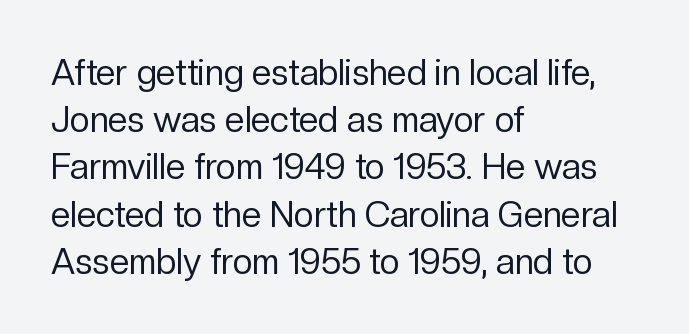
The image shows 35 px regular-weight sans-serif type, upright; set left-aligned, normal line spacing (1.35x), normal letter spacing, not underlined; low stroke contrast and a medium x-height.
